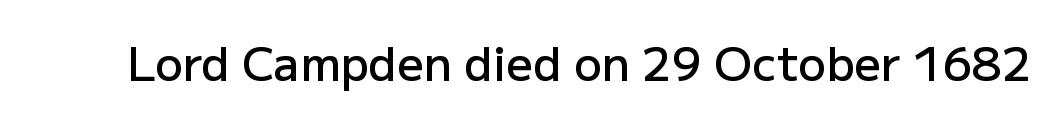
Q: Is the text bold? A: Semi-bold.
Q: Is the text italic (slanted)? A: No, it is upright.
Q: Is the typeface a serif or a sans-serif typeface? A: Sans-serif.
Q: Is the text underlined? A: No.
Q: Is the spacing between letters normal or unusually wide? A: Normal.
Q: Width (condensed, normal, or wide)? A: Normal.
Q: Stroke contrast? A: Low.
Q: x-height? A: Medium.
Q: Monospaced? A: No.
